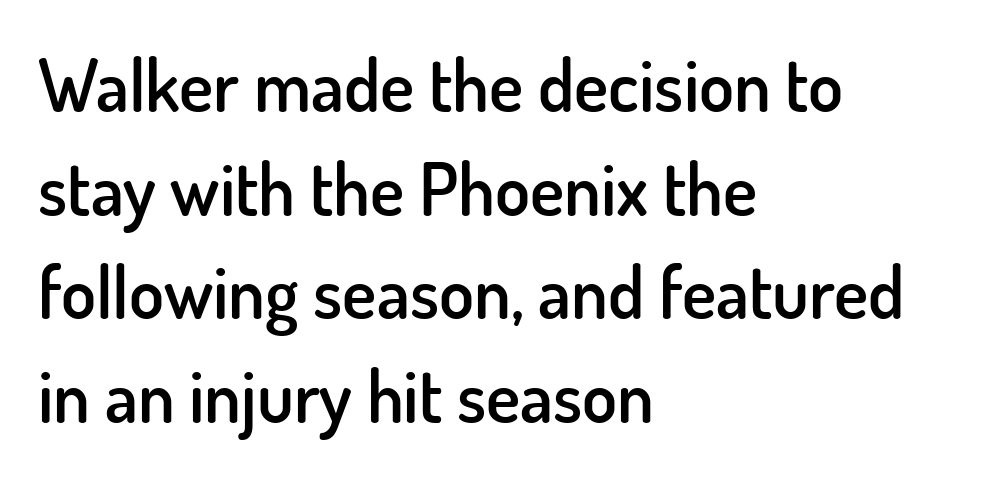
The image shows 72 px semibold sans-serif type, upright; set left-aligned, normal line spacing (1.44x), normal letter spacing, not underlined; low stroke contrast and a small x-height.
